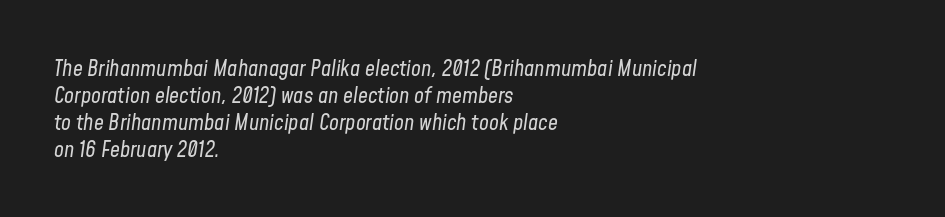
{"italic": "yes", "lean": "right", "slant_degrees": 8, "bold": "no", "underline": "no", "align": "left", "line_spacing_ratio": 1.23, "letter_spacing": "normal", "letter_spacing_em": 0.0, "glyph_px": 22}
